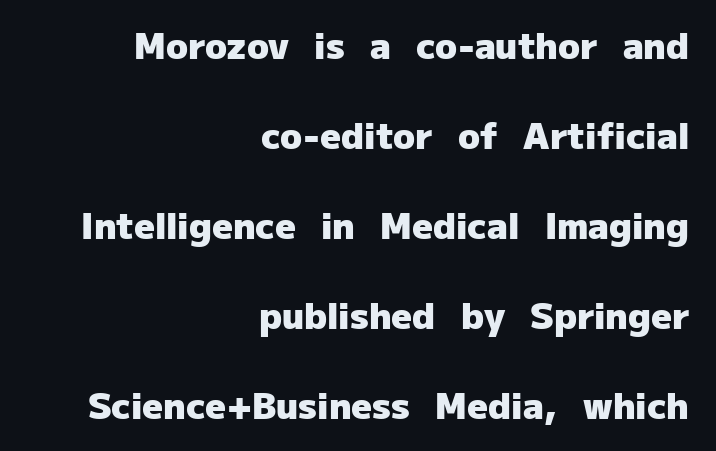
The image shows 36 px heavy sans-serif type, upright; set right-aligned, loose line spacing (2.5x), normal letter spacing, not underlined; low stroke contrast and a medium x-height.
